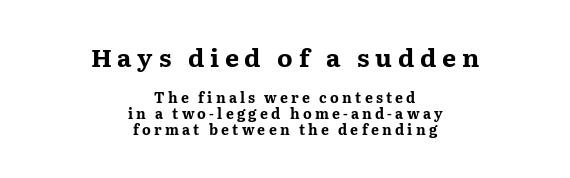
Type size steps down from the first block to the second. Tracking value appears strongly positive — letters spread wide. Weight check: bold — yes, fully. The glyphs are unaccompanied by any horizontal stroke below them. Centered paragraph, ragged on both sides.
